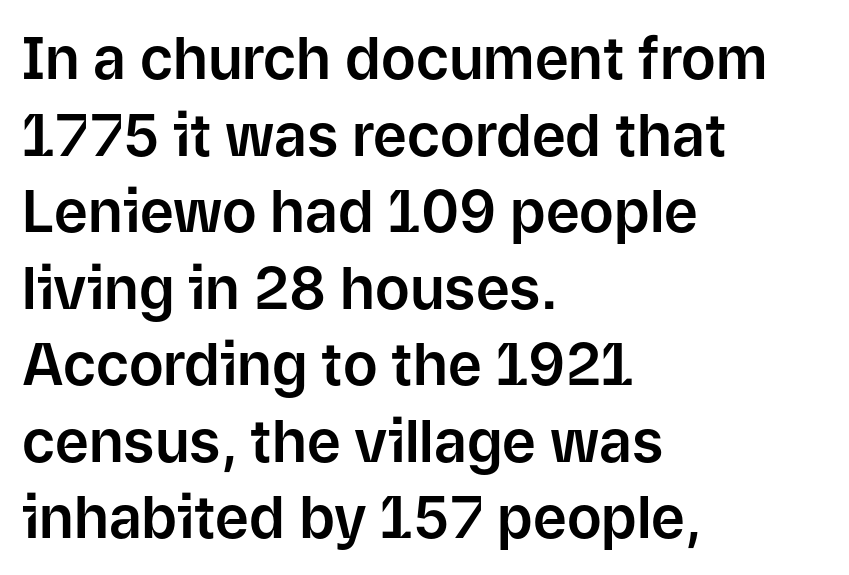
Q: Is the text italic (slanted)? A: No, it is upright.
Q: Is the typeface a serif or a sans-serif typeface? A: Sans-serif.
Q: Is the text underlined? A: No.
Q: How is the paragraph aligned? A: Left-aligned.
Q: Is the spacing between letters normal or unusually wide? A: Normal.
Q: Is the spacing between lines tight, normal or loose? A: Normal.
Q: Width (condensed, normal, or wide)? A: Normal.
Q: Stroke contrast? A: Low.
Q: x-height? A: Medium.
Q: Monospaced? A: No.
